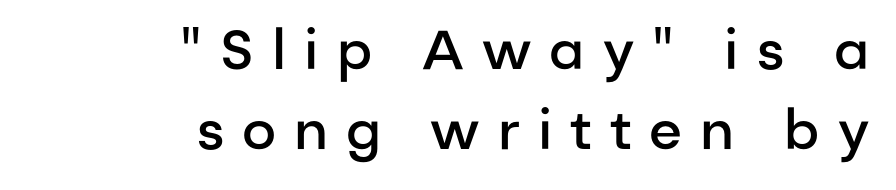
Q: Is the text bold? A: Semi-bold.
Q: Is the text italic (slanted)? A: No, it is upright.
Q: Is the typeface a serif or a sans-serif typeface? A: Sans-serif.
Q: Is the text underlined? A: No.
Q: How is the paragraph aligned? A: Right-aligned.
Q: Is the spacing between letters normal or unusually wide? A: Unusually wide.
Q: Is the spacing between lines tight, normal or loose? A: Normal.
Q: Width (condensed, normal, or wide)? A: Normal.
Q: Stroke contrast? A: Low.
Q: x-height? A: Medium.
Q: Monospaced? A: No.
